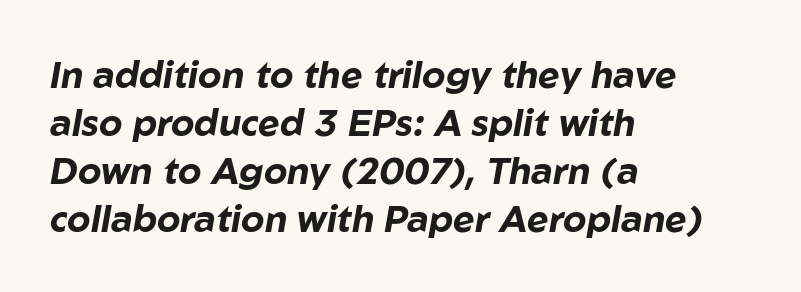
Q: Is the text bold? A: Yes.
Q: Is the text italic (slanted)? A: Yes, it leans right by about 10 degrees.
Q: Is the text underlined? A: No.
Q: How is the paragraph aligned? A: Left-aligned.
Q: Is the spacing between letters normal or unusually wide? A: Normal.
Q: Is the spacing between lines tight, normal or loose? A: Normal.
Q: Width (condensed, normal, or wide)? A: Normal.
Q: Stroke contrast? A: Low.
Q: x-height? A: Medium.
Q: Monospaced? A: No.
